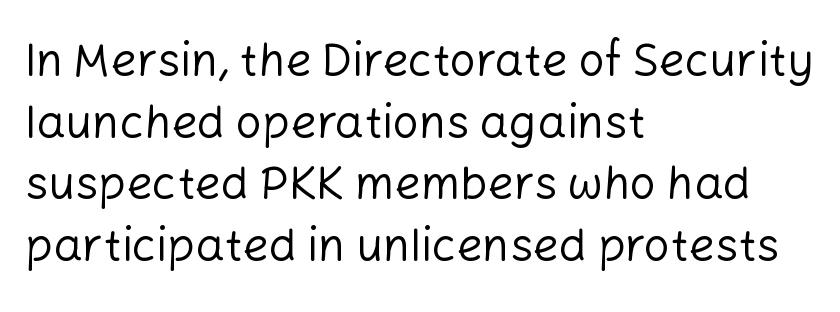
Q: Is the text bold? A: No.
Q: Is the text italic (slanted)? A: No, it is upright.
Q: Is the typeface a serif or a sans-serif typeface? A: Sans-serif.
Q: Is the text underlined? A: No.
Q: How is the paragraph aligned? A: Left-aligned.
Q: Is the spacing between letters normal or unusually wide? A: Normal.
Q: Is the spacing between lines tight, normal or loose? A: Normal.
Q: Width (condensed, normal, or wide)? A: Normal.
Q: Stroke contrast? A: Low.
Q: x-height? A: Medium.
Q: Monospaced? A: No.
